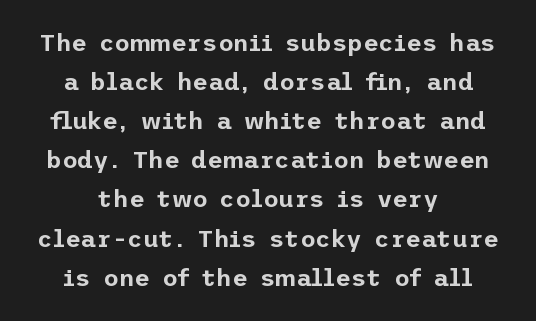
Each new line begins a customary step beneath the previous one. The line texture is even and compact thanks to regular tracking. Nobody drew a line under any word here. Is there any slant? The stems are plumb.
